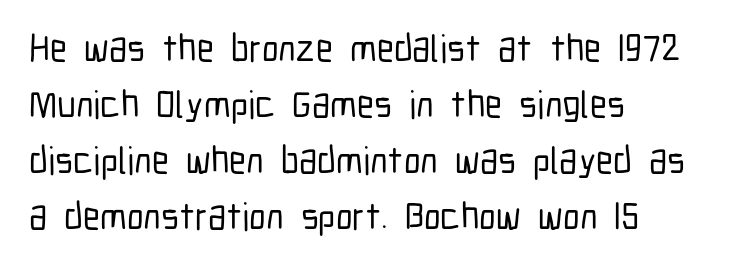
{"serif": "no", "italic": "no", "width": "condensed", "stroke_contrast": "low", "x_height": "medium", "monospaced": "no", "underline": "no", "align": "left", "line_spacing": "normal", "line_spacing_ratio": 1.47, "letter_spacing": "normal", "letter_spacing_em": 0.0, "glyph_px": 38}
